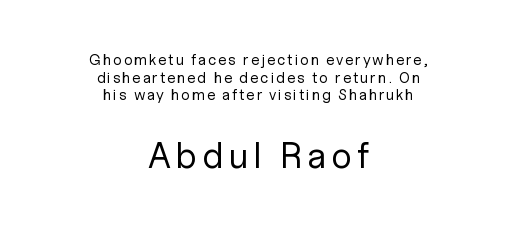
{"serif": "no", "italic": "no", "bold": "no", "weight": "regular", "width": "normal", "stroke_contrast": "low", "x_height": "medium", "monospaced": "no", "underline": "no", "align": "center", "line_spacing_ratio": 1.17, "larger_block": "second", "size_ratio": 2.47, "glyph_px": 37}
